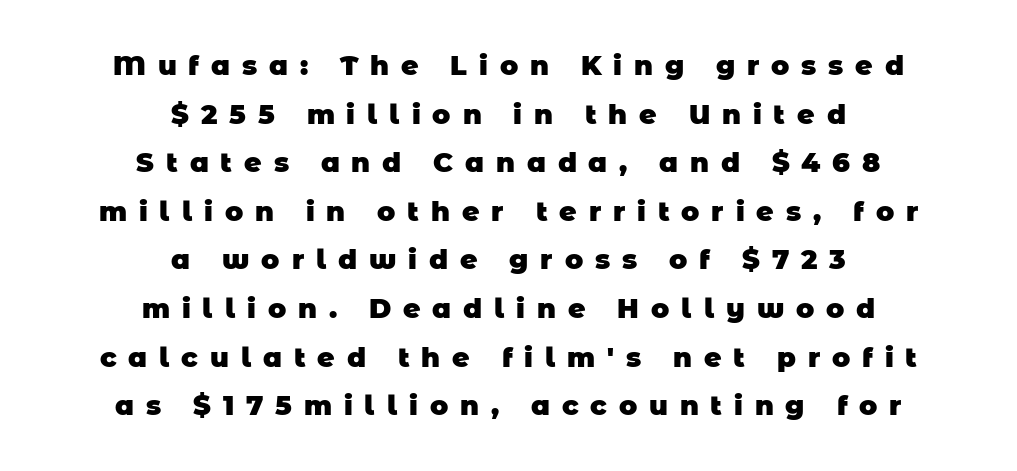
{"bold": "yes", "underline": "no", "align": "center", "line_spacing_ratio": 1.8, "letter_spacing": "wide", "letter_spacing_em": 0.44, "glyph_px": 27}
